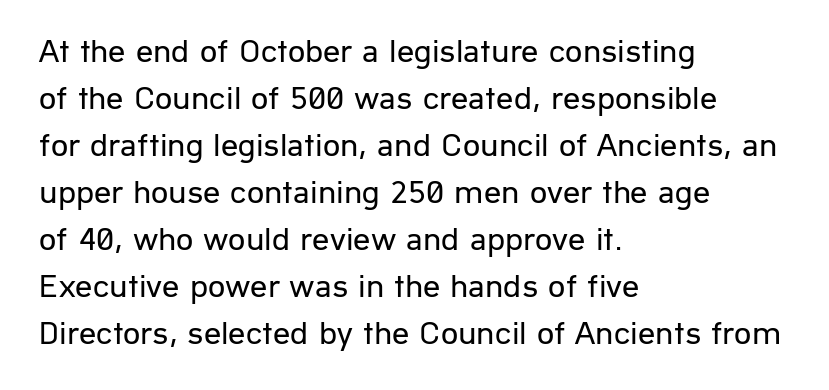
The image shows 34 px regular-weight sans-serif type, upright; set left-aligned, normal line spacing (1.38x), normal letter spacing, not underlined; low stroke contrast and a medium x-height.
